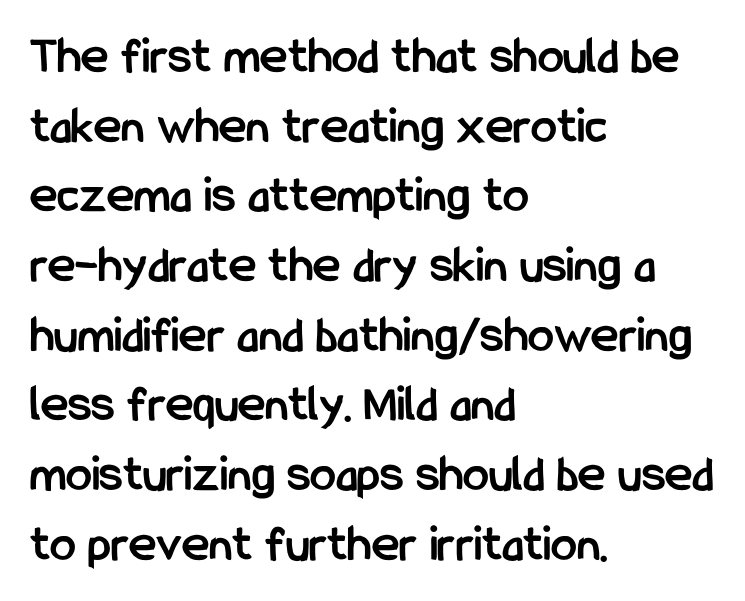
The image shows 52 px semibold, condensed sans-serif type, upright; set left-aligned, normal line spacing (1.34x), normal letter spacing, not underlined; low stroke contrast and a medium x-height.
